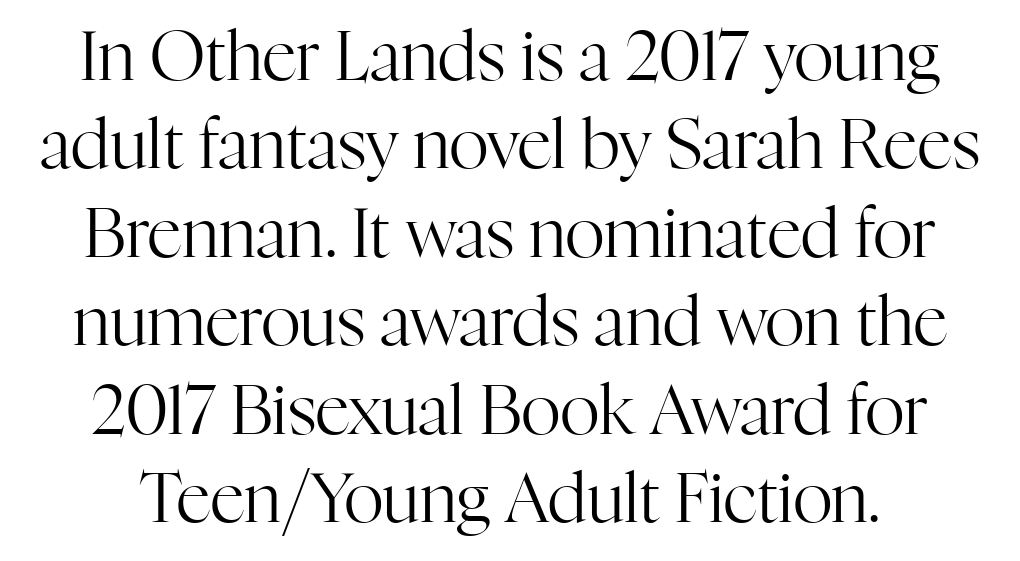
{"serif": "yes", "italic": "no", "bold": "no", "weight": "regular", "width": "normal", "stroke_contrast": "high", "x_height": "medium", "monospaced": "no", "underline": "no", "line_spacing": "normal", "line_spacing_ratio": 1.3, "letter_spacing": "normal", "letter_spacing_em": 0.0, "glyph_px": 68}
